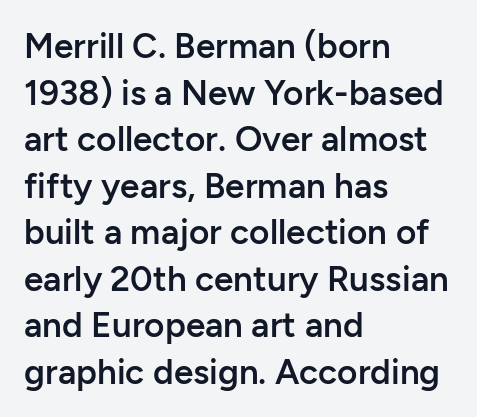
Q: Is the text bold? A: Semi-bold.
Q: Is the text italic (slanted)? A: No, it is upright.
Q: Is the typeface a serif or a sans-serif typeface? A: Sans-serif.
Q: Is the text underlined? A: No.
Q: How is the paragraph aligned? A: Left-aligned.
Q: Is the spacing between letters normal or unusually wide? A: Normal.
Q: Is the spacing between lines tight, normal or loose? A: Normal.
Q: Width (condensed, normal, or wide)? A: Normal.
Q: Stroke contrast? A: Low.
Q: x-height? A: Medium.
Q: Monospaced? A: No.
